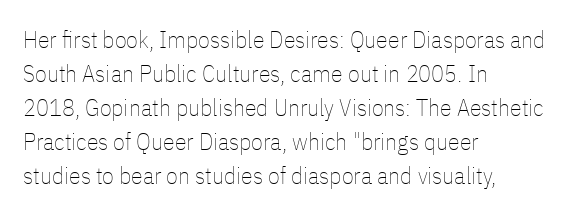
Just letters on the line, the space beneath them empty. The lines sit at an ordinary, default distance from one another. Reading down the block, your eye returns to a fixed left position each line. Think standard paragraph weight, or any step lighter than that.
